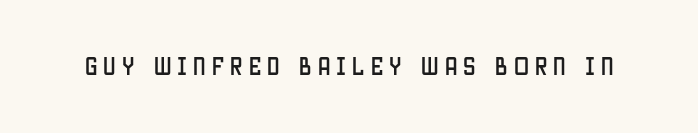
{"italic": "no", "underline": "no", "letter_spacing": "wide", "letter_spacing_em": 0.3, "glyph_px": 20}
